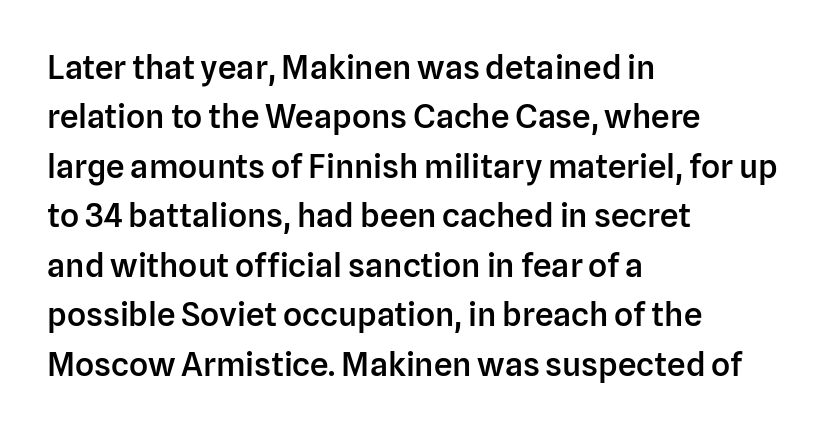
These lines sit exactly where default settings would place them. Tall strokes in this sample are plumb rather than angled. The words here are not underlined. Strokes here are thickened, but only to semibold level. Type style note: lacks serifs. The ragged edge is on the right, which tells us the setting is flush left.
